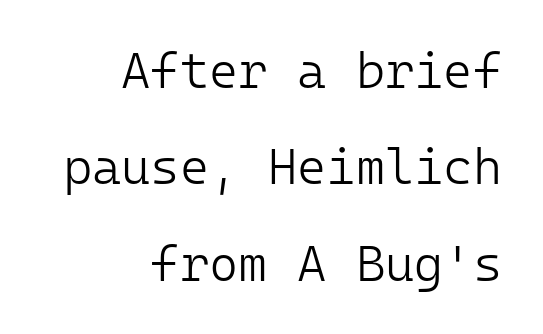
Q: Is the text bold? A: No.
Q: Is the text italic (slanted)? A: No, it is upright.
Q: Is the typeface a serif or a sans-serif typeface? A: Sans-serif.
Q: Is the text underlined? A: No.
Q: How is the paragraph aligned? A: Right-aligned.
Q: Is the spacing between letters normal or unusually wide? A: Normal.
Q: Is the spacing between lines tight, normal or loose? A: Loose.
Q: Width (condensed, normal, or wide)? A: Normal.
Q: Stroke contrast? A: Low.
Q: x-height? A: Medium.
Q: Monospaced? A: Yes.
